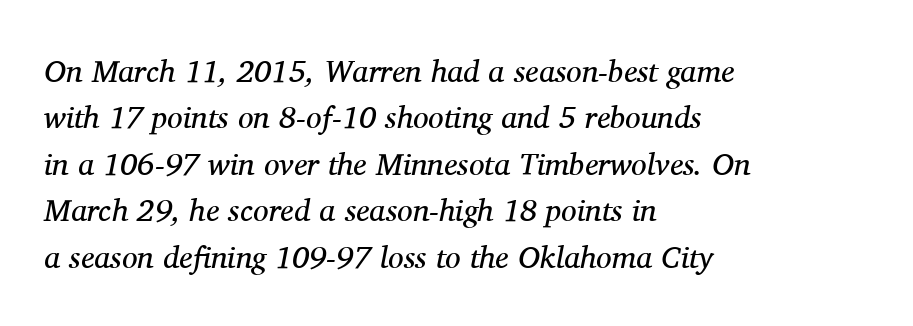
Q: Is the text bold? A: No.
Q: Is the text italic (slanted)? A: Yes, it leans right by about 11 degrees.
Q: Is the typeface a serif or a sans-serif typeface? A: Serif.
Q: Is the text underlined? A: No.
Q: How is the paragraph aligned? A: Left-aligned.
Q: Is the spacing between letters normal or unusually wide? A: Normal.
Q: Is the spacing between lines tight, normal or loose? A: Normal.
Q: Width (condensed, normal, or wide)? A: Normal.
Q: Stroke contrast? A: Medium.
Q: x-height? A: Medium.
Q: Monospaced? A: No.
